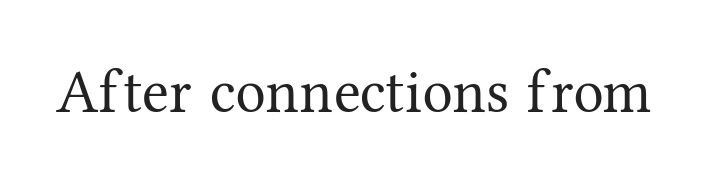
The image shows 61 px regular-weight serif type, upright; set normal letter spacing, not underlined; medium stroke contrast and a medium x-height.
